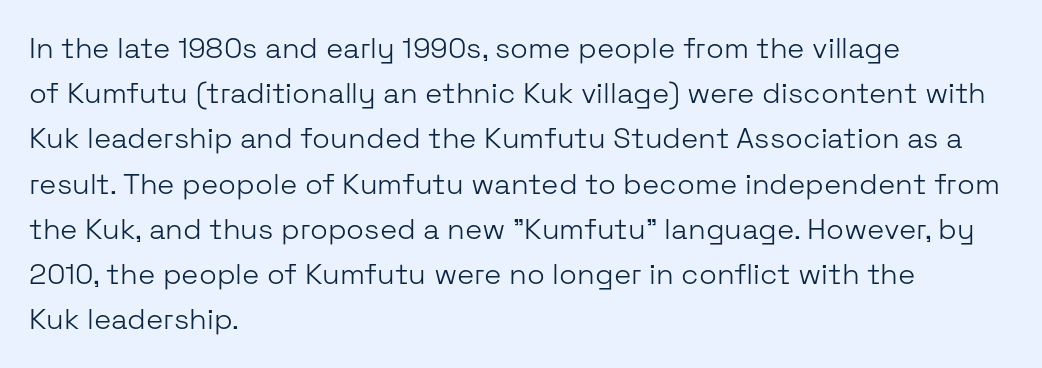
The image shows 29 px light sans-serif type, upright; set left-aligned, normal line spacing (1.56x), normal letter spacing, not underlined; low stroke contrast and a medium x-height.
